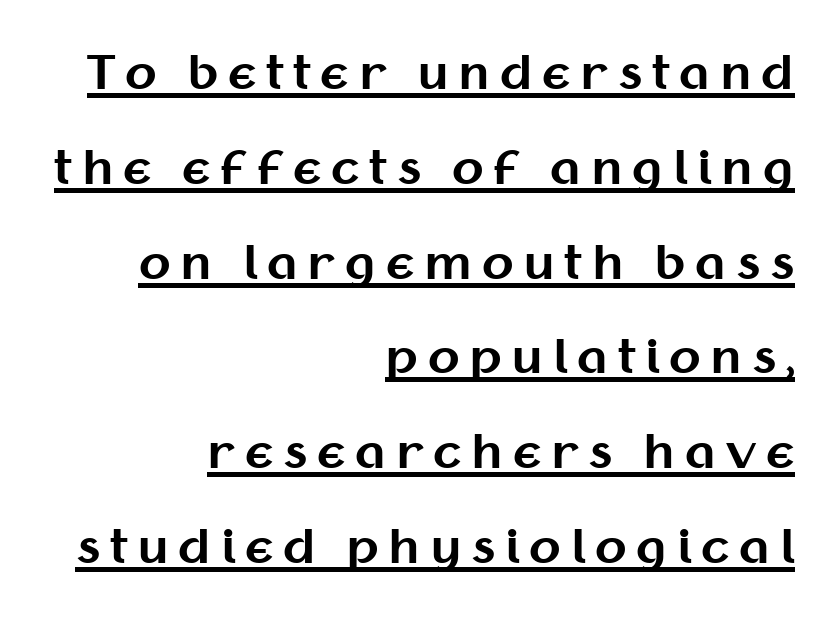
{"serif": "no", "italic": "no", "bold": "yes", "weight": "bold", "width": "normal", "stroke_contrast": "medium", "x_height": "medium", "monospaced": "no", "underline": "yes", "align": "right", "line_spacing": "loose", "line_spacing_ratio": 2.06, "letter_spacing": "wide", "letter_spacing_em": 0.21, "glyph_px": 46}
